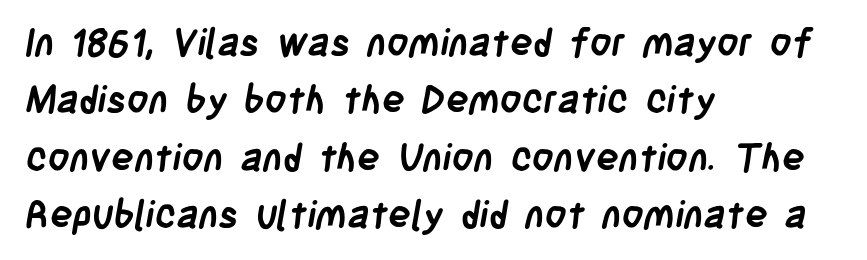
Tracking value appears to be zero — textbook default spacing. These words are printed bold, with thick strokes throughout. Are there feet on the stems? There aren't — it's a sans. The string is rendered with underlining switched off. Alignment: flush left. Spacing verdict: proportional, widths tailored to each character.
